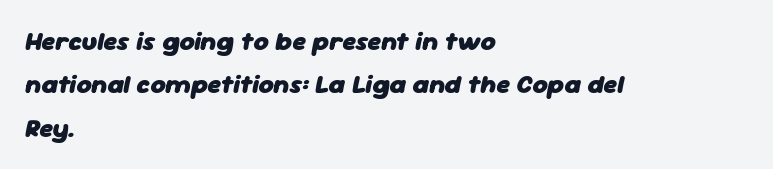
{"italic": "yes", "lean": "right", "slant_degrees": 11, "bold": "yes", "underline": "no", "align": "left", "line_spacing": "normal", "line_spacing_ratio": 1.67, "letter_spacing": "normal", "letter_spacing_em": 0.0, "glyph_px": 26}
